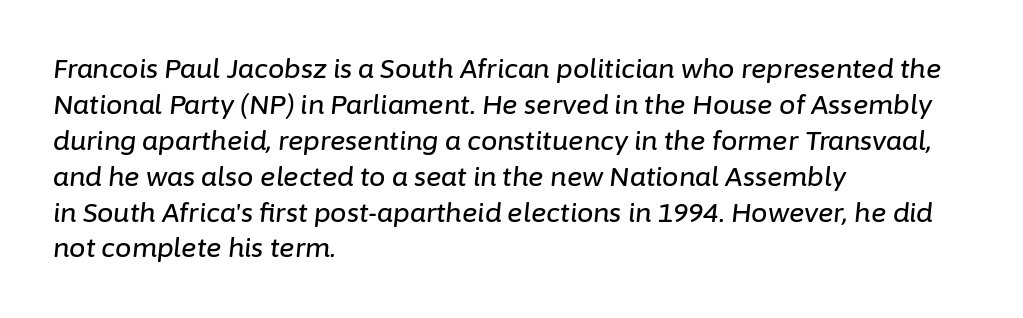
Nobody touched the tracking dial on this one. A bare baseline throughout the passage. One glance says typical: line gaps are just what's usual. Typeset ragged right — the left edge is the straight one. You can tell it's italic because the verticals aren't actually vertical.
